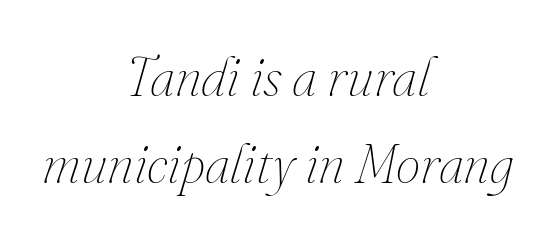
Compared with typical paragraphs, the rows here are spaced about the same. A typesetter would call this proportional, since set widths differ per character. Italic: yes, the glyphs are oblique. Type without underlining. Is this a heavy cut? Hardly; it is regular or lighter.
